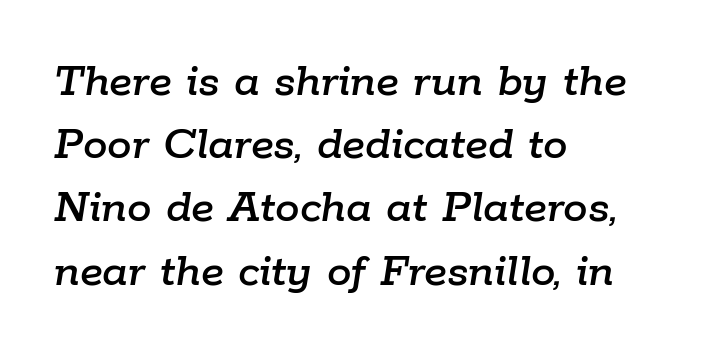
{"italic": "yes", "lean": "right", "slant_degrees": 9, "width": "normal", "stroke_contrast": "low", "x_height": "medium", "monospaced": "no", "underline": "no", "align": "left", "line_spacing": "normal", "line_spacing_ratio": 1.29, "letter_spacing": "normal", "letter_spacing_em": 0.0, "glyph_px": 49}
